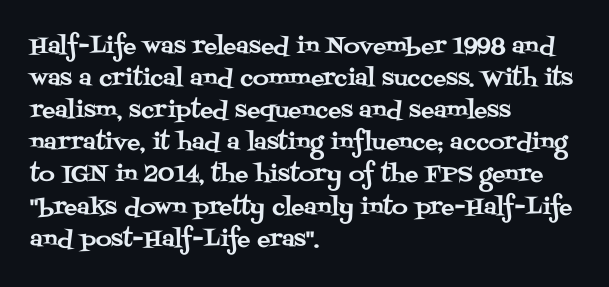
{"italic": "no", "underline": "no", "align": "left", "line_spacing": "normal", "line_spacing_ratio": 1.46, "letter_spacing": "normal", "letter_spacing_em": 0.0, "glyph_px": 22}
